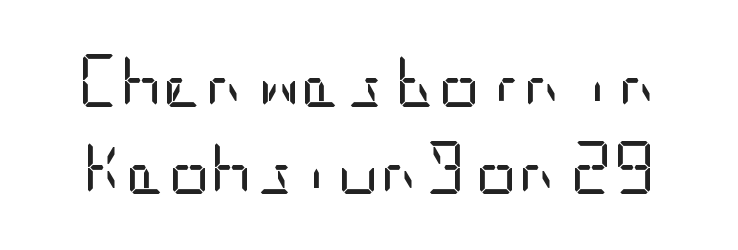
The rendering shows plain stroke endings on the letterforms — a sans-serif design. The rows are spaced the way most documents space them. Check under the words: just untouched page. Quick note: not italic, upright. The face looks like a standard text weight, possibly lighter.
